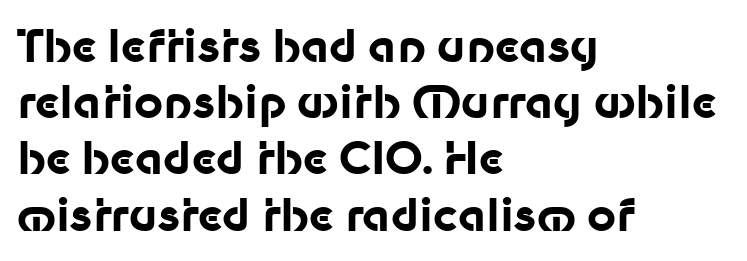
Anything drawn beneath the words? Only blank space. The line texture is even and compact thanks to regular tracking. Proportional: the letters do not fall into vertical columns. Plenty of ink on the page — the face is bold. The type sits square on the baseline with zero lean. Grotesque or geometric, the face here clearly has no serifs.
